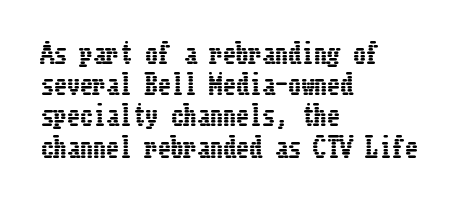
Q: Is the text italic (slanted)? A: No, it is upright.
Q: Is the text underlined? A: No.
Q: How is the paragraph aligned? A: Left-aligned.
Q: Is the spacing between letters normal or unusually wide? A: Normal.
